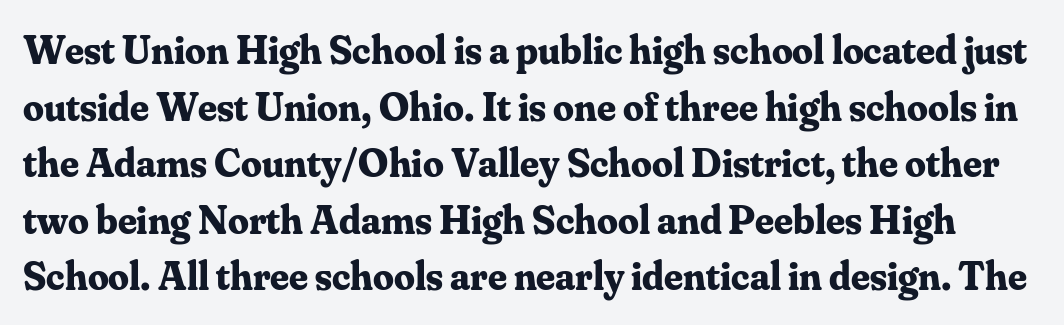
The image shows 41 px bold serif type, upright; set normal line spacing (1.38x), normal letter spacing, not underlined; medium stroke contrast and a small x-height.
